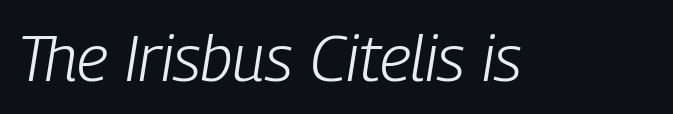
Descenders are the only things crossing below the line. Is the type slanted? Yes — the strokes lean at a clear angle. The letters look calm and open, with moderate or lighter stems. The type is set solid horizontally, with unmodified tracking. Character widths vary here, with narrow letters taking less room than wide ones.
